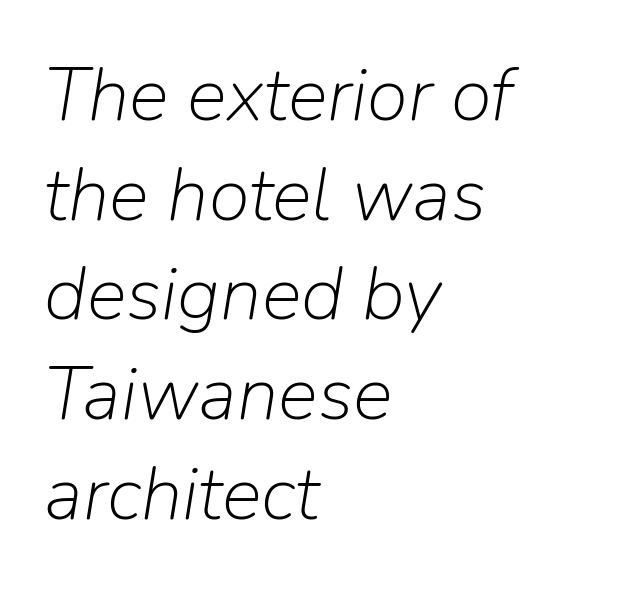
Q: Is the text bold? A: No.
Q: Is the text italic (slanted)? A: Yes, it leans right by about 9 degrees.
Q: Is the text underlined? A: No.
Q: How is the paragraph aligned? A: Left-aligned.
Q: Is the spacing between letters normal or unusually wide? A: Normal.
Q: Is the spacing between lines tight, normal or loose? A: Normal.
Q: Width (condensed, normal, or wide)? A: Normal.
Q: Stroke contrast? A: Low.
Q: x-height? A: Medium.
Q: Monospaced? A: No.
